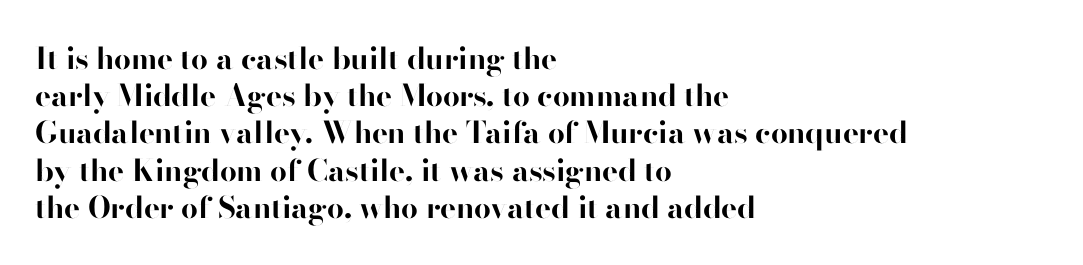
The image shows 30 px bold sans-serif type, upright; set left-aligned, line spacing 1.24x, normal letter spacing, not underlined; high stroke contrast and a small x-height.
